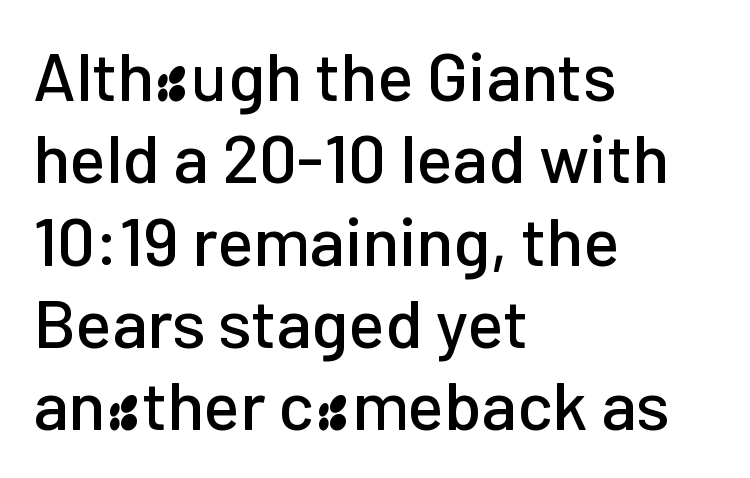
Q: Is the text italic (slanted)? A: No, it is upright.
Q: Is the typeface a serif or a sans-serif typeface? A: Sans-serif.
Q: Is the text underlined? A: No.
Q: How is the paragraph aligned? A: Left-aligned.
Q: Is the spacing between letters normal or unusually wide? A: Normal.
Q: Width (condensed, normal, or wide)? A: Normal.
Q: Stroke contrast? A: Low.
Q: x-height? A: Medium.
Q: Monospaced? A: No.
